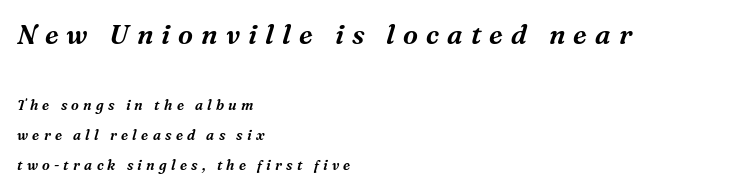
Q: Is the text italic (slanted)? A: Yes, it leans right by about 16 degrees.
Q: Is the text underlined? A: No.
Q: How is the paragraph aligned? A: Left-aligned.
Q: Is the spacing between letters normal or unusually wide? A: Unusually wide.
Q: Is the spacing between lines tight, normal or loose? A: Loose.
Q: Which block of text is set in a larger size, the first (top) or the second (bottom)? A: The first (top) one.
